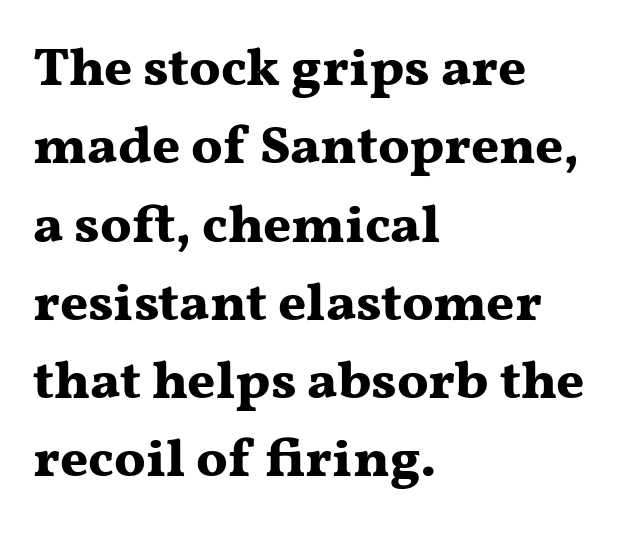
Notice how thick the strokes are: this is what a full bold looks like. Serifs: yes, visible at the terminals of the letterforms. The line texture is even and compact thanks to regular tracking. Short and long lines alike share a common starting point at left. The lettering holds an erect, upright posture throughout.
